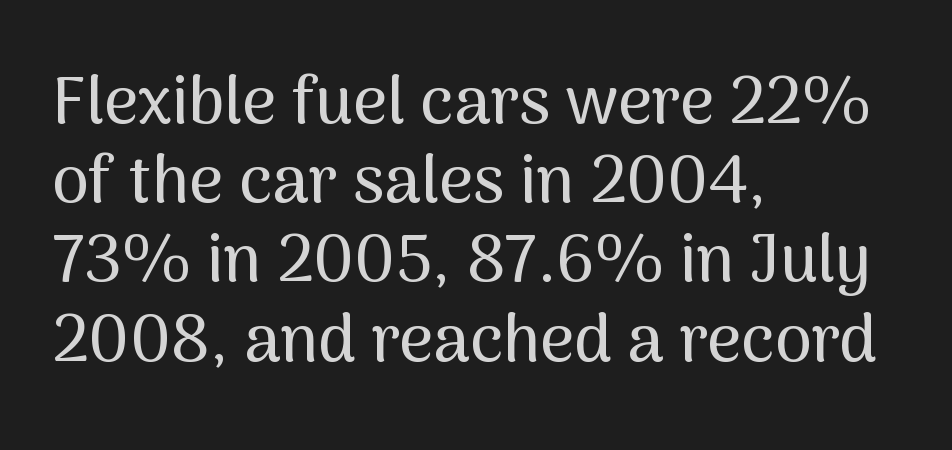
{"serif": "no", "italic": "no", "width": "normal", "stroke_contrast": "medium", "x_height": "medium", "monospaced": "no", "underline": "no", "align": "left", "line_spacing_ratio": 1.2, "letter_spacing": "normal", "letter_spacing_em": 0.0, "glyph_px": 66}
